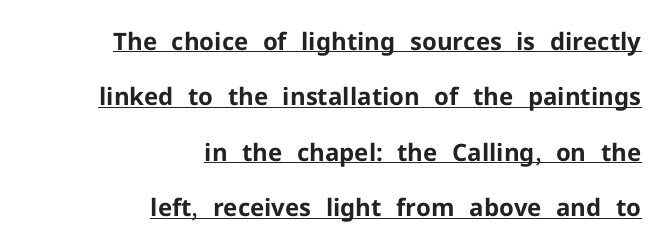
A roman cut, with each character standing at attention. Students, note that the glyphs here touch the page at normal intervals. The typesetter has applied underlining to the passage shown. Pretty heavy lettering here — definitely bold. The rag falls on the left side of this text block.
